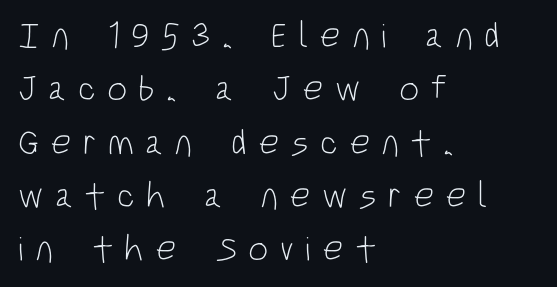
The space beneath each line is pristine and unruled. Observe the wide spacing: letters keep a clear distance from each other. Each letter's strokes conclude bluntly, with no projecting serifs. In terms of leading, this rendering sits right in the middle. Leftover space on each line is placed entirely after the last word.
